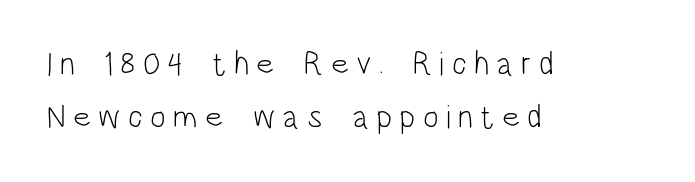
The image shows 33 px light, condensed sans-serif type, upright; set left-aligned, normal line spacing (1.62x), unusually wide letter spacing (+0.22 em), not underlined; low stroke contrast and a large x-height.
